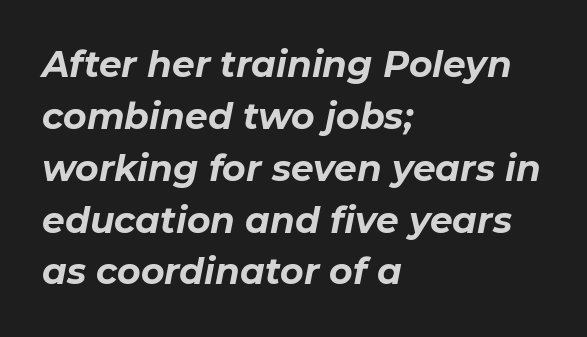
The image shows 36 px bold type, italic (leaning right); set left-aligned, normal line spacing (1.44x), normal letter spacing, not underlined; low stroke contrast and a medium x-height.
